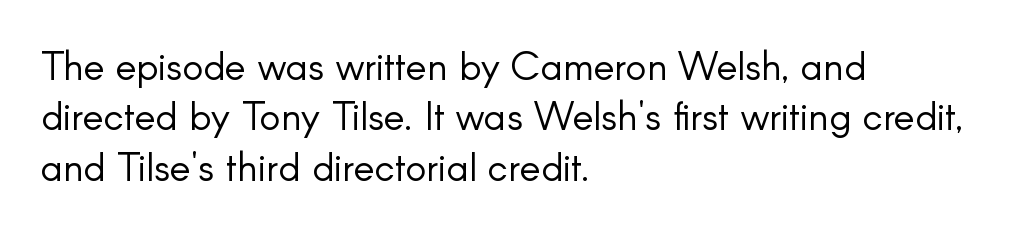
The image shows 39 px light sans-serif type, upright; set left-aligned, normal line spacing (1.29x), normal letter spacing, not underlined; low stroke contrast and a small x-height.
